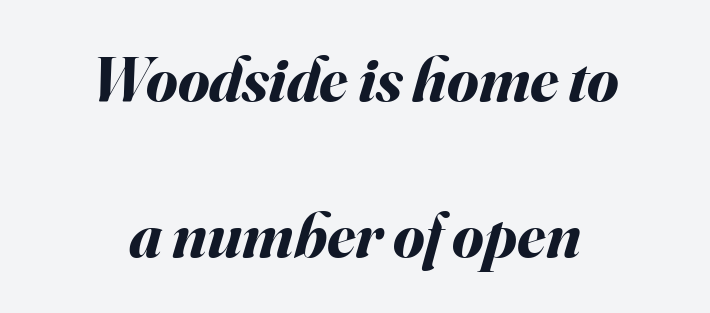
Observe the ordinary spacing: letters are neighbours, not strangers. You could not count columns in this text — the font is proportionally spaced. Tall strokes in this sample are angled rather than plumb. Strong, thick strokes mark this as bold type. Underlining? Definitely not there.
